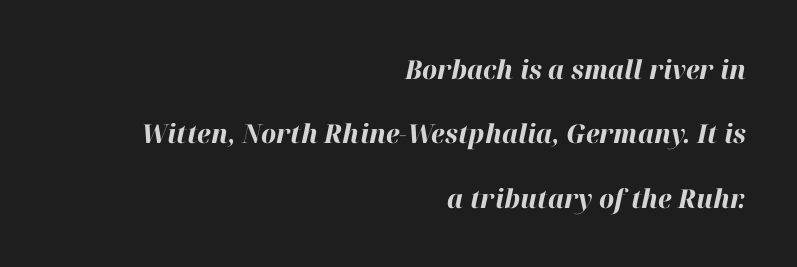
Q: Is the text bold? A: Yes.
Q: Is the text italic (slanted)? A: Yes, it leans right by about 12 degrees.
Q: Is the text underlined? A: No.
Q: How is the paragraph aligned? A: Right-aligned.
Q: Is the spacing between letters normal or unusually wide? A: Normal.
Q: Is the spacing between lines tight, normal or loose? A: Loose.
